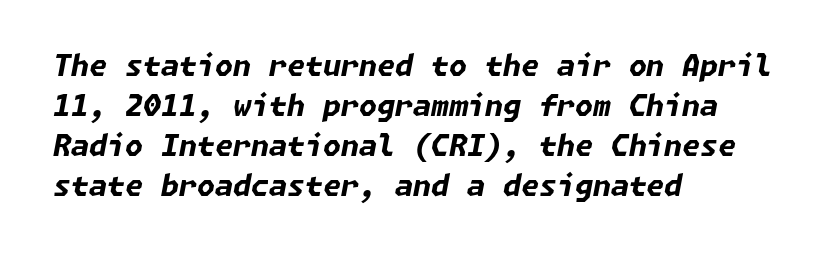
The passage shown stacks its lines at a standard gap. Any mark beneath the type? The region is blank. In terms of weight, the rendering is a true, heavy bold. Does the lettering tilt? It does — this is italic.
